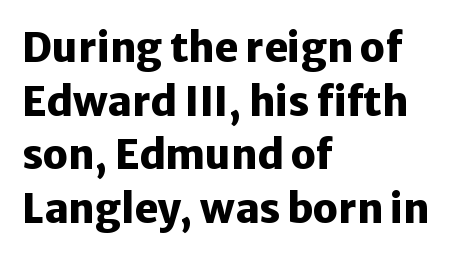
{"serif": "no", "italic": "no", "bold": "yes", "weight": "heavy", "width": "normal", "stroke_contrast": "low", "x_height": "medium", "monospaced": "no", "underline": "no", "align": "left", "line_spacing": "normal", "line_spacing_ratio": 1.34, "letter_spacing": "normal", "letter_spacing_em": 0.0, "glyph_px": 40}
